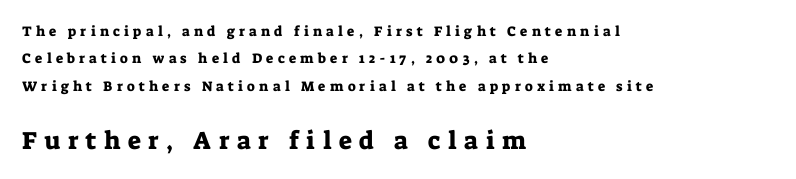
{"italic": "no", "underline": "no", "align": "left", "line_spacing": "loose", "line_spacing_ratio": 1.95, "letter_spacing": "wide", "letter_spacing_em": 0.3, "larger_block": "second", "size_ratio": 1.79, "glyph_px": 25}
